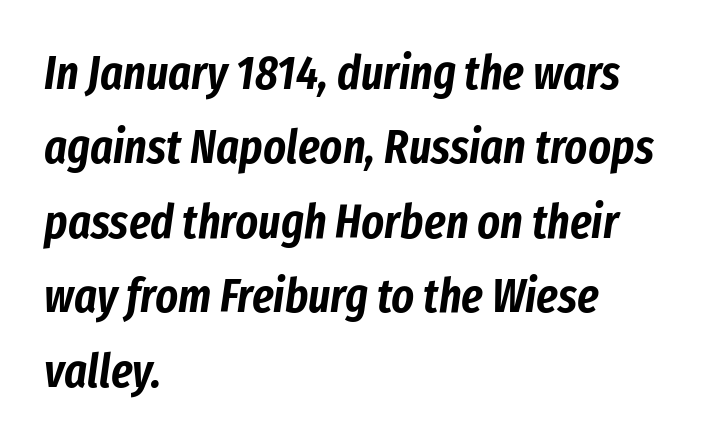
Style check: oblique. Visually the block forms a straight wall on the left and a jagged coastline on the right. Lines of text with bare space underneath. Short note: letters normally spaced.
